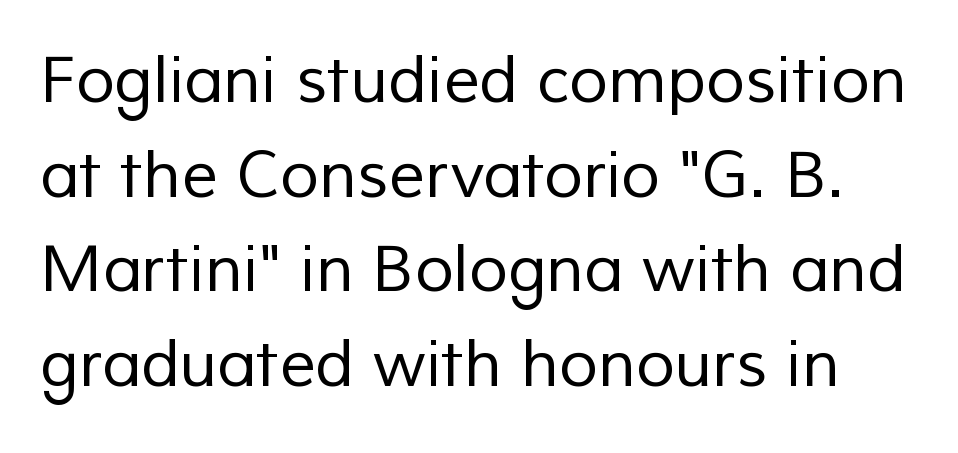
Nobody drew a line under any word here. The letterforms sit shoulder to shoulder at normal distance. The face used here is proportionally spaced, like ordinary book or web type. Classification — sans serif.
